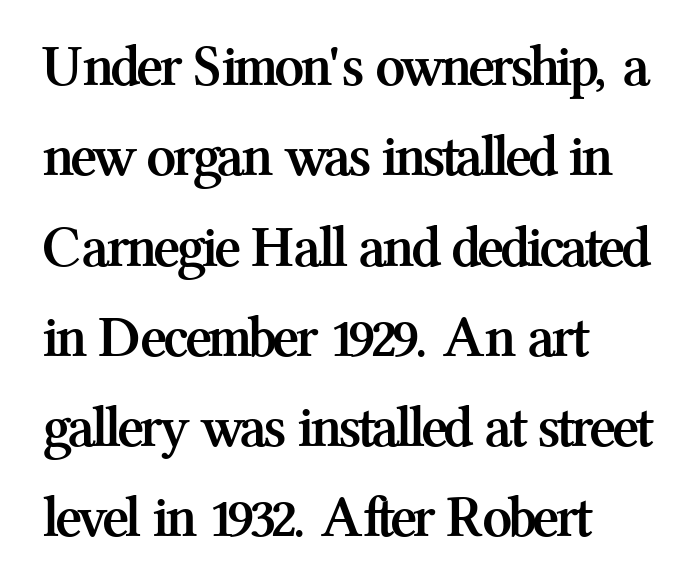
Q: Is the text bold? A: Yes.
Q: Is the text italic (slanted)? A: No, it is upright.
Q: Is the typeface a serif or a sans-serif typeface? A: Serif.
Q: Is the text underlined? A: No.
Q: How is the paragraph aligned? A: Left-aligned.
Q: Is the spacing between letters normal or unusually wide? A: Normal.
Q: Is the spacing between lines tight, normal or loose? A: Normal.
Q: Width (condensed, normal, or wide)? A: Normal.
Q: Stroke contrast? A: Medium.
Q: x-height? A: Medium.
Q: Monospaced? A: No.
